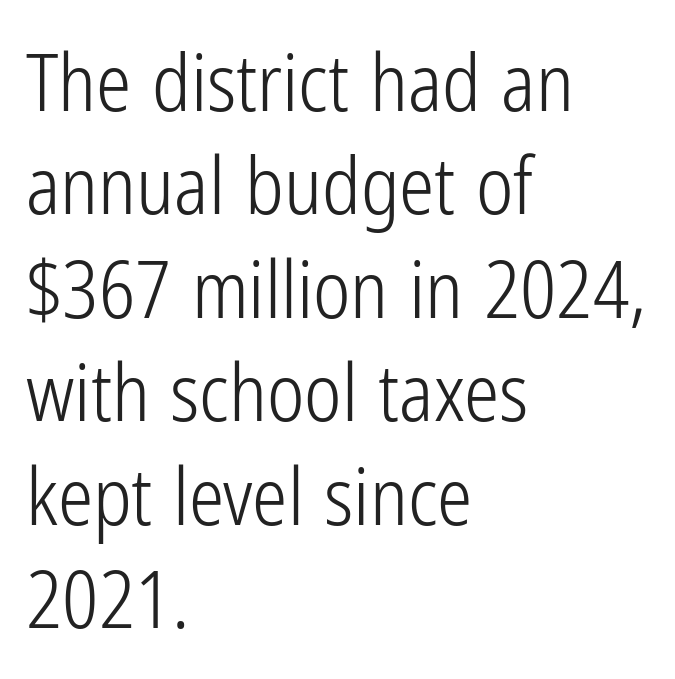
A classic flush-left, rag-right setting is used for this passage. The letterforms sit at book weight or below. The text was rendered using a sans face with plain stroke endings. The type is set solid horizontally, with unmodified tracking. Do the characters align in a grid? No, the font is proportional. A clean baseline with only descenders dipping below it.
